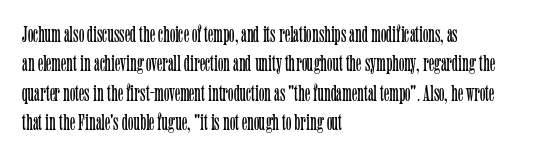
It's the straight-up-and-down kind of type. The face used here is rendered with its standard letterfit. The setting favours the left margin, as ordinary paragraphs usually do. This is not heavy type; no bold has been used. Interline gaps are of average width in this sample.
